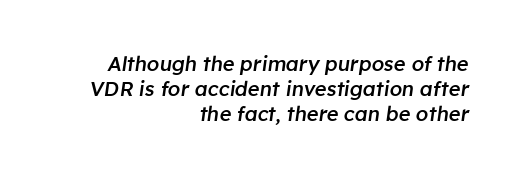
Q: Is the text bold? A: Semi-bold.
Q: Is the text italic (slanted)? A: Yes, it leans right by about 8 degrees.
Q: Is the text underlined? A: No.
Q: How is the paragraph aligned? A: Right-aligned.
Q: Is the spacing between letters normal or unusually wide? A: Normal.
Q: Is the spacing between lines tight, normal or loose? A: Normal.
